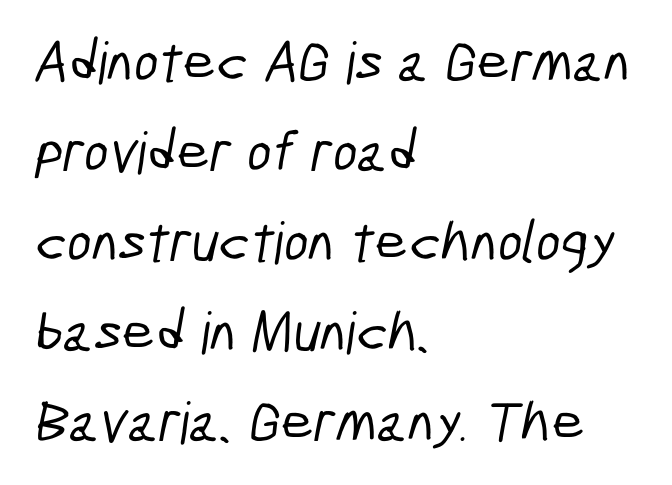
{"serif": "no", "width": "condensed", "stroke_contrast": "low", "x_height": "medium", "monospaced": "no", "underline": "no", "align": "left", "line_spacing": "normal", "line_spacing_ratio": 1.55, "letter_spacing": "normal", "letter_spacing_em": 0.0, "glyph_px": 58}
